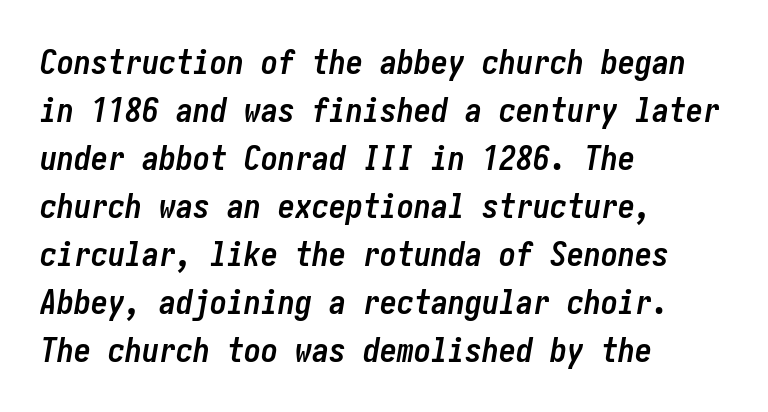
The image shows 34 px semibold, condensed type, italic (leaning right); set left-aligned, normal line spacing (1.41x), normal letter spacing, not underlined; low stroke contrast and a medium x-height.
